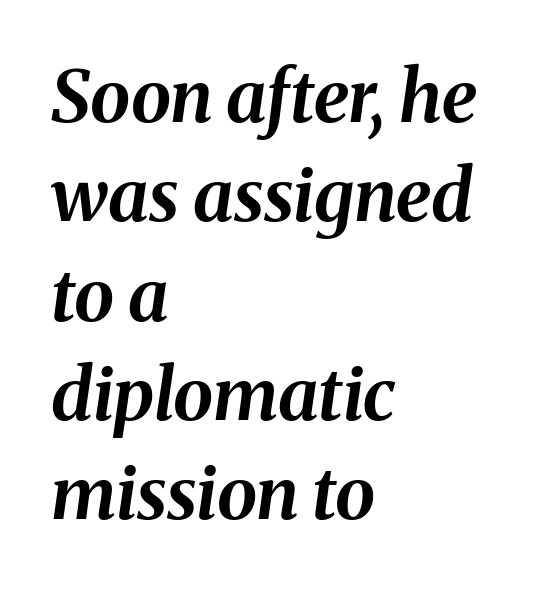
The image shows 72 px bold type, italic (leaning right); set left-aligned, normal line spacing (1.38x), normal letter spacing, not underlined; medium stroke contrast and a medium x-height.
